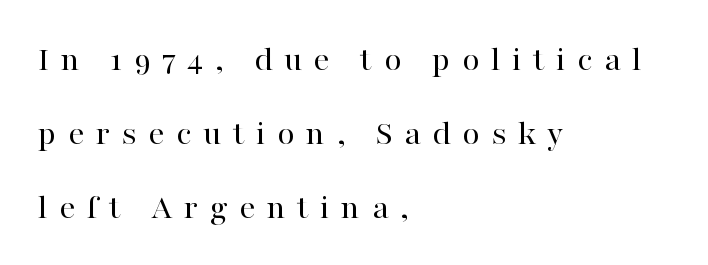
Q: Is the text bold? A: No.
Q: Is the text italic (slanted)? A: No, it is upright.
Q: Is the typeface a serif or a sans-serif typeface? A: Serif.
Q: Is the text underlined? A: No.
Q: How is the paragraph aligned? A: Left-aligned.
Q: Is the spacing between letters normal or unusually wide? A: Unusually wide.
Q: Is the spacing between lines tight, normal or loose? A: Loose.
Q: Width (condensed, normal, or wide)? A: Normal.
Q: Stroke contrast? A: High.
Q: x-height? A: Medium.
Q: Monospaced? A: No.
